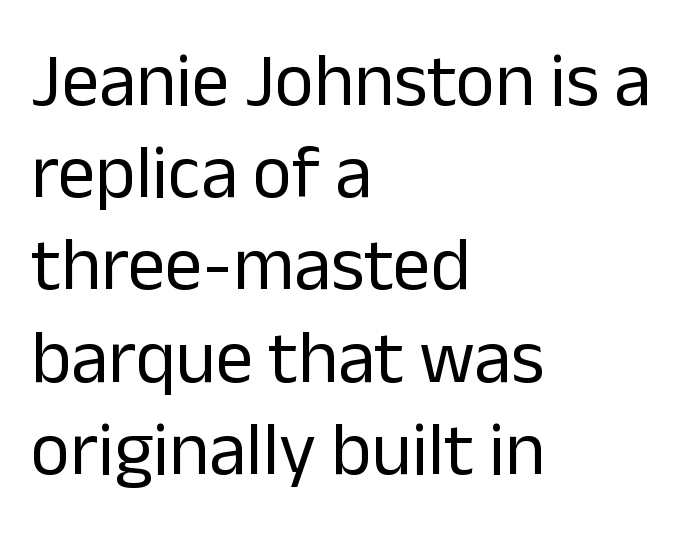
The image shows 75 px regular-weight sans-serif type, upright; set left-aligned, line spacing 1.23x, normal letter spacing, not underlined; low stroke contrast and a medium x-height.
